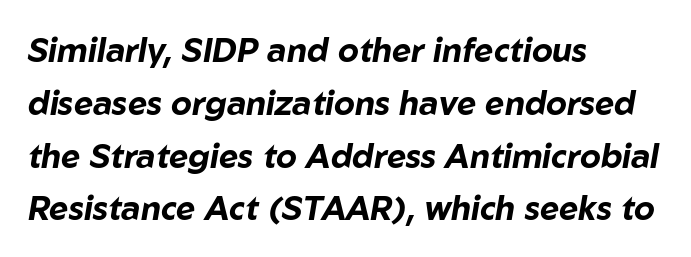
The image shows 33 px bold type, italic (leaning right); set left-aligned, normal line spacing (1.6x), normal letter spacing, not underlined; low stroke contrast and a medium x-height.
